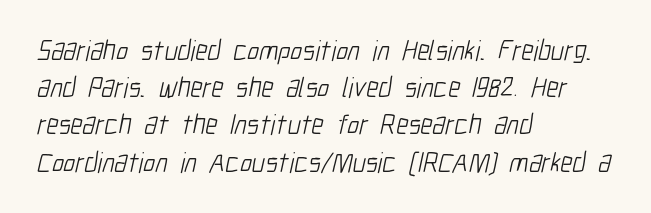
Q: Is the text bold? A: No.
Q: Is the typeface a serif or a sans-serif typeface? A: Sans-serif.
Q: Is the text underlined? A: No.
Q: How is the paragraph aligned? A: Left-aligned.
Q: Is the spacing between letters normal or unusually wide? A: Normal.
Q: Is the spacing between lines tight, normal or loose? A: Normal.
Q: Width (condensed, normal, or wide)? A: Condensed.
Q: Stroke contrast? A: Low.
Q: x-height? A: Medium.
Q: Monospaced? A: No.
